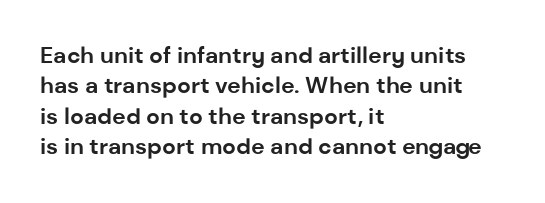
Each word holds together tightly as a unit, with standard inter-letter gaps. Typeset ragged right — the left edge is the straight one. Has an underline been added? It has not. The passage shown stacks its lines at a standard gap. A typesetter would mark this as roman, not italic. The passage shown is emphatically bold.
